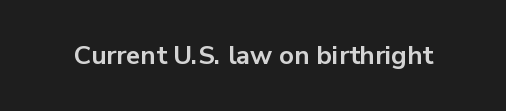
The image shows 26 px bold type, upright; set normal letter spacing, not underlined.
